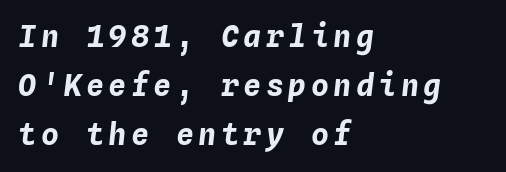
Its strokes are broad and dark, the hallmark of bold type. The setting favours the left margin, as ordinary paragraphs usually do. Normally led — the rows are evenly, conventionally spaced. Monospaced: the letters line up in strict vertical columns. Tall strokes in this sample are angled rather than plumb.
